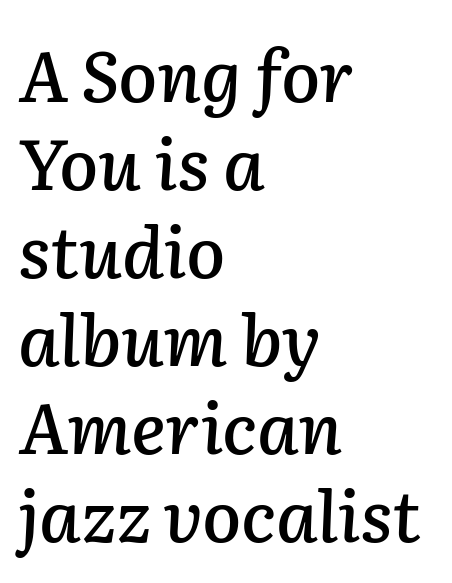
{"italic": "yes", "lean": "right", "slant_degrees": 2, "width": "normal", "stroke_contrast": "low", "x_height": "medium", "monospaced": "no", "underline": "no", "align": "left", "line_spacing_ratio": 1.24, "letter_spacing": "normal", "letter_spacing_em": 0.0, "glyph_px": 71}
